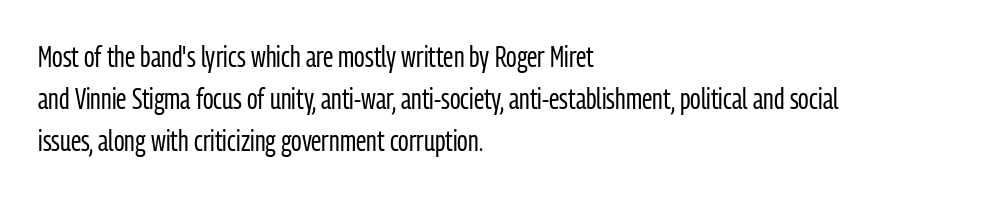
The image shows 29 px regular-weight, condensed sans-serif type, upright; set left-aligned, normal line spacing (1.45x), normal letter spacing, not underlined; low stroke contrast and a medium x-height.
